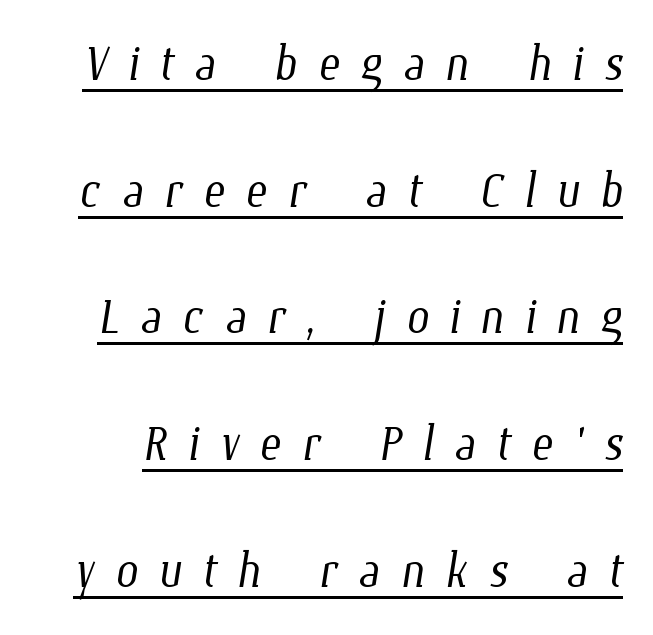
Underline: present. A typesetter would call this leading open, well beyond the default. Spacing verdict: proportional, widths tailored to each character. You could only call the tracking loose — the letters float apart. Weight: in the light-to-regular range.
